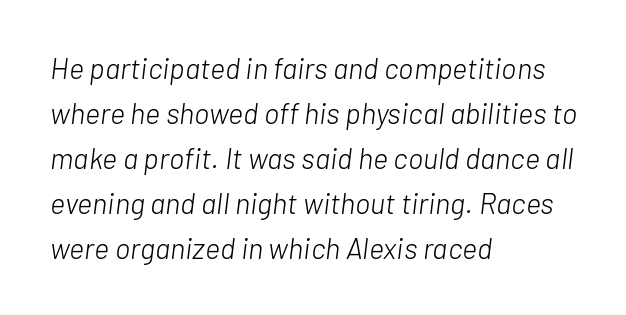
{"italic": "yes", "lean": "right", "slant_degrees": 7, "bold": "no", "weight": "light", "width": "normal", "stroke_contrast": "low", "x_height": "medium", "monospaced": "no", "underline": "no", "align": "left", "line_spacing": "normal", "line_spacing_ratio": 1.55, "letter_spacing": "normal", "letter_spacing_em": 0.0, "glyph_px": 29}
